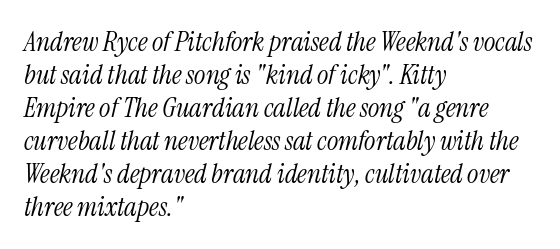
Q: Is the text bold? A: No.
Q: Is the text italic (slanted)? A: Yes, it leans right by about 13 degrees.
Q: Is the text underlined? A: No.
Q: How is the paragraph aligned? A: Left-aligned.
Q: Is the spacing between letters normal or unusually wide? A: Normal.
